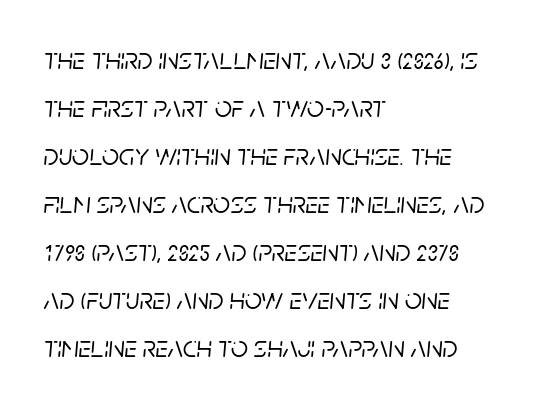
One-word summary of the alignment: left. Each word holds together tightly as a unit, with standard inter-letter gaps. Check under the words: just untouched page. Yep, that's italic — everything's leaning.
